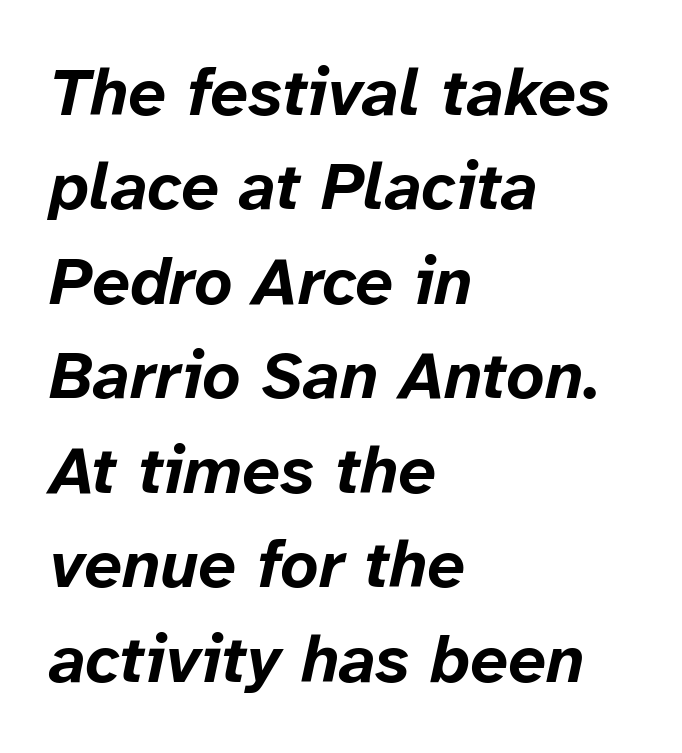
{"italic": "yes", "lean": "right", "slant_degrees": 12, "bold": "yes", "weight": "bold", "width": "normal", "stroke_contrast": "low", "x_height": "medium", "monospaced": "no", "underline": "no", "align": "left", "line_spacing": "normal", "line_spacing_ratio": 1.41, "letter_spacing": "normal", "letter_spacing_em": 0.0, "glyph_px": 67}
